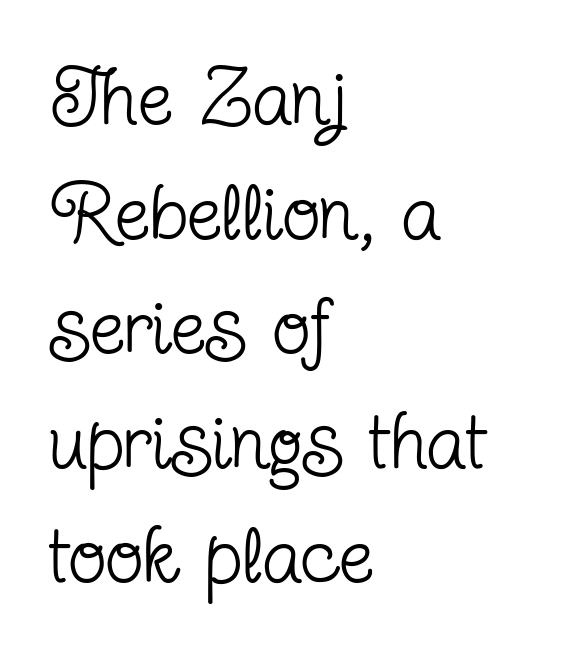
Q: Is the text bold? A: No.
Q: Is the text italic (slanted)? A: No, it is upright.
Q: Is the typeface a serif or a sans-serif typeface? A: Serif.
Q: Is the text underlined? A: No.
Q: How is the paragraph aligned? A: Left-aligned.
Q: Is the spacing between letters normal or unusually wide? A: Normal.
Q: Is the spacing between lines tight, normal or loose? A: Normal.
Q: Width (condensed, normal, or wide)? A: Condensed.
Q: Stroke contrast? A: Low.
Q: x-height? A: Medium.
Q: Monospaced? A: No.
